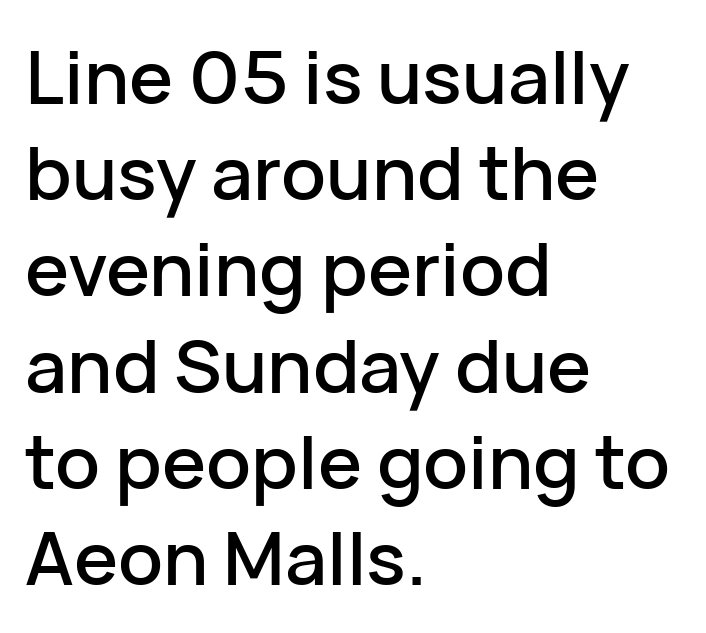
The image shows 74 px sans-serif type, upright; set left-aligned, normal line spacing (1.3x), normal letter spacing, not underlined; low stroke contrast and a medium x-height.
